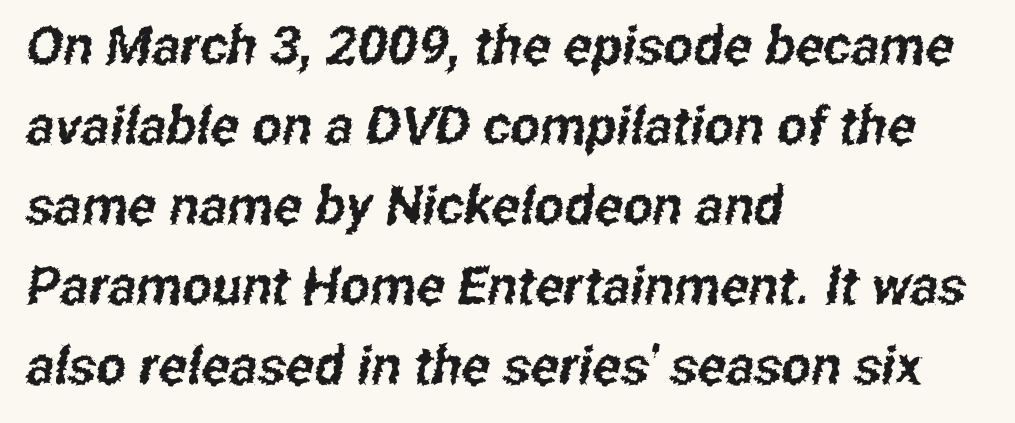
{"serif": "no", "width": "condensed", "stroke_contrast": "low", "x_height": "medium", "monospaced": "no", "underline": "no", "align": "left", "line_spacing": "normal", "line_spacing_ratio": 1.51, "letter_spacing": "normal", "letter_spacing_em": 0.0, "glyph_px": 53}
